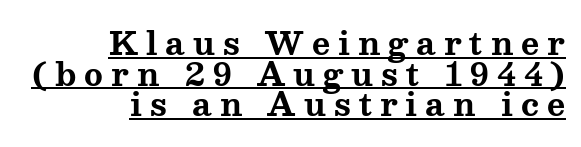
{"serif": "yes", "italic": "no", "bold": "yes", "weight": "bold", "width": "wide", "stroke_contrast": "medium", "x_height": "medium", "monospaced": "no", "underline": "yes", "align": "right", "line_spacing": "tight", "line_spacing_ratio": 0.99, "letter_spacing": "wide", "letter_spacing_em": 0.26, "glyph_px": 31}
